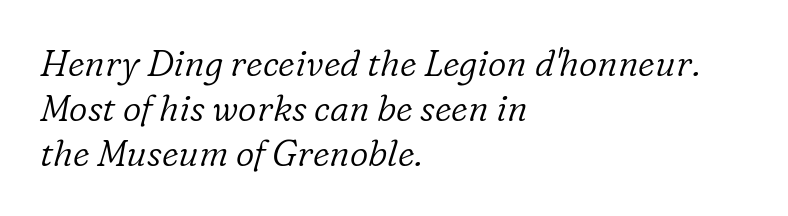
{"serif": "yes", "italic": "yes", "lean": "right", "slant_degrees": 16, "bold": "no", "weight": "light", "width": "normal", "stroke_contrast": "low", "x_height": "medium", "monospaced": "no", "underline": "no", "align": "left", "line_spacing": "normal", "line_spacing_ratio": 1.25, "letter_spacing": "normal", "letter_spacing_em": 0.0, "glyph_px": 36}
